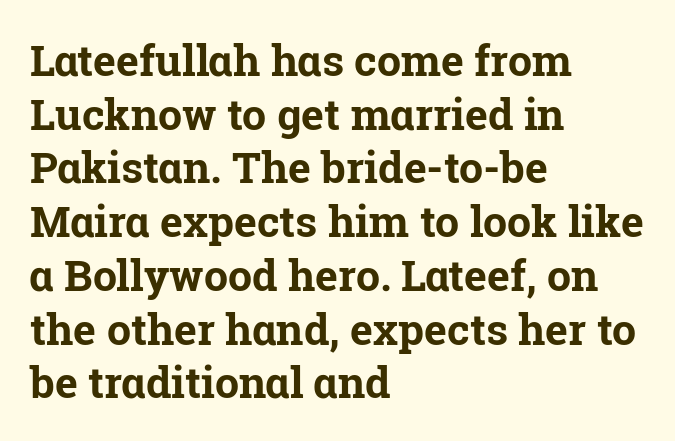
{"serif": "yes", "italic": "no", "bold": "yes", "weight": "bold", "width": "normal", "stroke_contrast": "low", "x_height": "medium", "monospaced": "no", "underline": "no", "align": "left", "line_spacing": "normal", "line_spacing_ratio": 1.25, "letter_spacing": "normal", "letter_spacing_em": 0.0, "glyph_px": 43}
